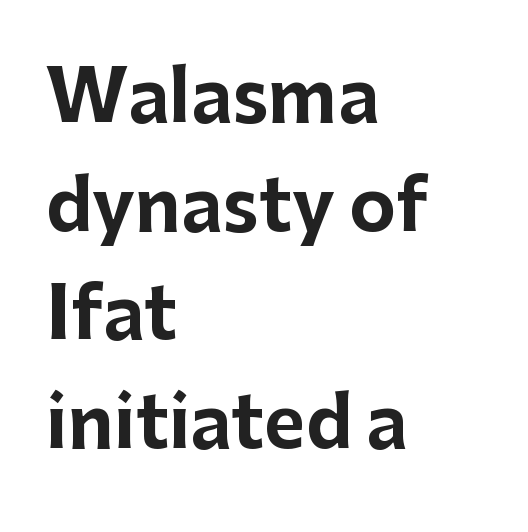
{"serif": "no", "italic": "no", "bold": "yes", "weight": "bold", "width": "normal", "stroke_contrast": "low", "x_height": "medium", "monospaced": "no", "underline": "no", "align": "left", "line_spacing": "normal", "line_spacing_ratio": 1.53, "letter_spacing": "normal", "letter_spacing_em": 0.0, "glyph_px": 71}
